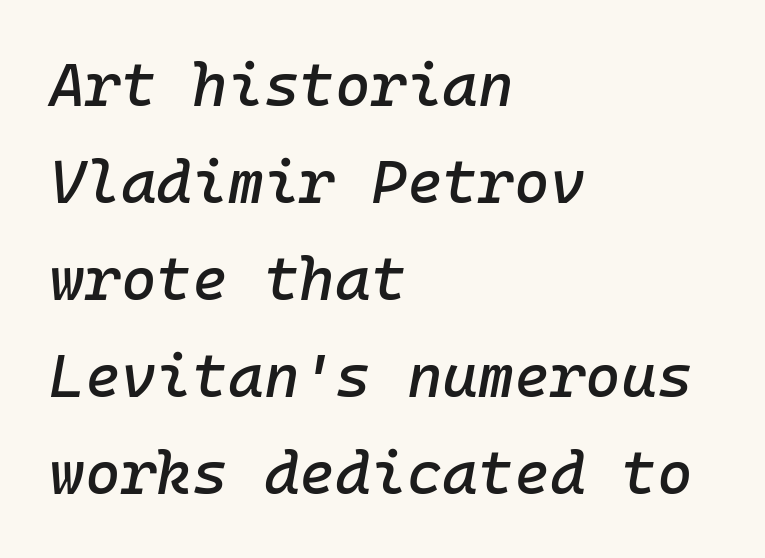
Q: Is the text italic (slanted)? A: Yes, it leans right by about 10 degrees.
Q: Is the text underlined? A: No.
Q: How is the paragraph aligned? A: Left-aligned.
Q: Is the spacing between letters normal or unusually wide? A: Normal.
Q: Is the spacing between lines tight, normal or loose? A: Normal.
Q: Width (condensed, normal, or wide)? A: Normal.
Q: Stroke contrast? A: Low.
Q: x-height? A: Medium.
Q: Monospaced? A: Yes.
